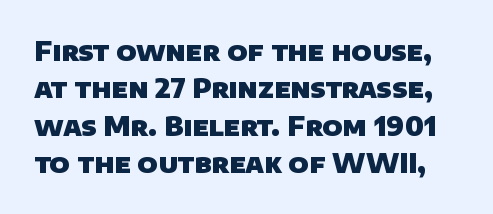
Q: Is the text bold? A: Yes.
Q: Is the text underlined? A: No.
Q: Is the spacing between letters normal or unusually wide? A: Normal.
Q: Is the spacing between lines tight, normal or loose? A: Normal.
